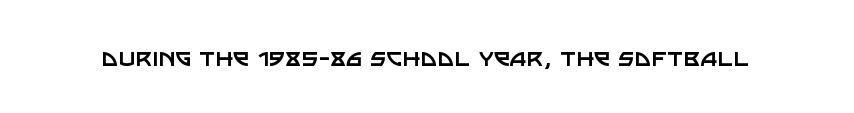
{"serif": "no", "italic": "no", "bold": "no", "weight": "regular", "width": "normal", "stroke_contrast": "low", "x_height": "large", "monospaced": "no", "underline": "no", "letter_spacing": "normal", "letter_spacing_em": 0.0, "glyph_px": 29}
